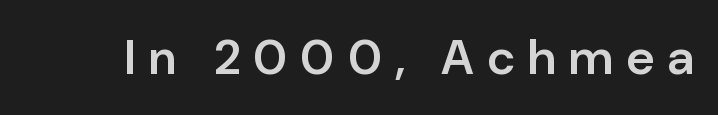
Q: Is the text bold? A: Semi-bold.
Q: Is the text italic (slanted)? A: No, it is upright.
Q: Is the typeface a serif or a sans-serif typeface? A: Sans-serif.
Q: Is the text underlined? A: No.
Q: Is the spacing between letters normal or unusually wide? A: Unusually wide.
Q: Width (condensed, normal, or wide)? A: Normal.
Q: Stroke contrast? A: Low.
Q: x-height? A: Medium.
Q: Monospaced? A: No.
